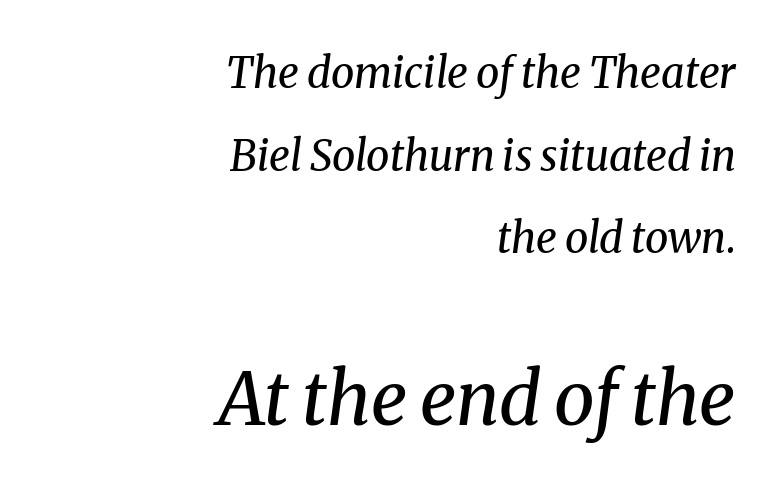
{"serif": "yes", "italic": "yes", "lean": "right", "slant_degrees": 8, "bold": "no", "weight": "regular", "width": "normal", "stroke_contrast": "medium", "x_height": "medium", "monospaced": "no", "underline": "no", "align": "right", "line_spacing": "loose", "line_spacing_ratio": 1.97, "letter_spacing": "normal", "letter_spacing_em": 0.0, "larger_block": "second", "size_ratio": 1.74, "glyph_px": 73}
